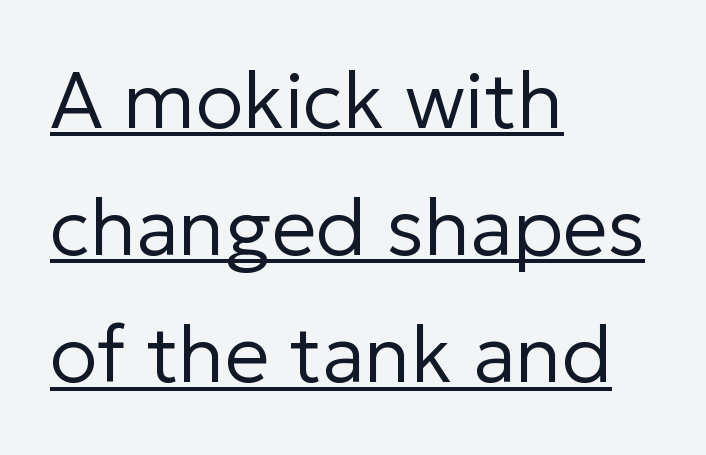
Q: Is the text bold? A: No.
Q: Is the text italic (slanted)? A: No, it is upright.
Q: Is the typeface a serif or a sans-serif typeface? A: Sans-serif.
Q: Is the text underlined? A: Yes.
Q: How is the paragraph aligned? A: Left-aligned.
Q: Is the spacing between letters normal or unusually wide? A: Normal.
Q: Is the spacing between lines tight, normal or loose? A: Normal.
Q: Width (condensed, normal, or wide)? A: Normal.
Q: Stroke contrast? A: Low.
Q: x-height? A: Medium.
Q: Monospaced? A: No.
